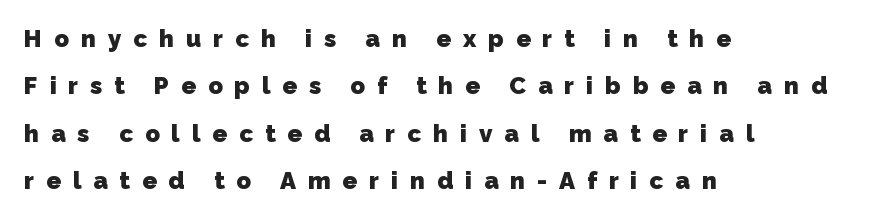
Loosely led — the rows are spread out. On the weight axis this lands at bold, roughly 700. Glyph-to-glyph distance is far greater than everyday printed text. The lines are quadded left. This rendering features lettering with no underline.
